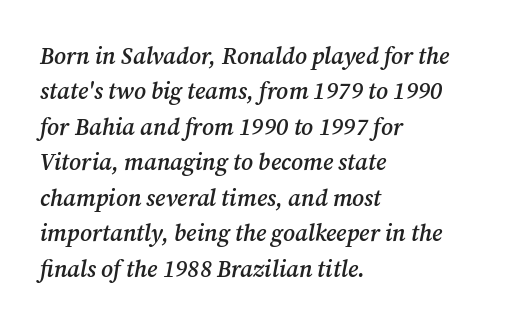
The image shows 23 px text type, italic (leaning right); set left-aligned, normal line spacing (1.54x), normal letter spacing, not underlined.
